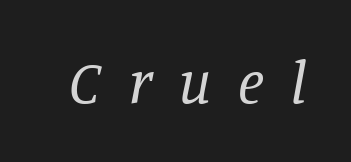
Glyph-to-glyph distance is far greater than everyday printed text. This sample has the flowing, uneven cadence of proportional lettering. This is not heavy type; no bold has been used. Underlining? Definitely not there. This sample uses a serif face. Notice how the stems are inclined rather than vertical — that's the hallmark of italics.
